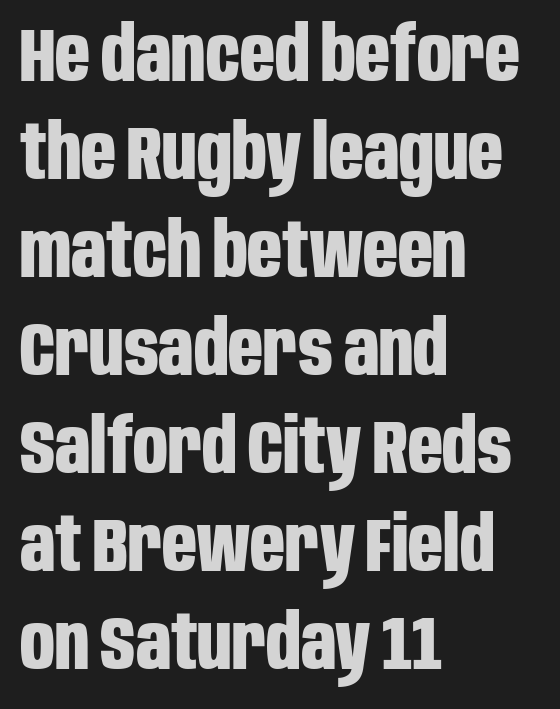
{"serif": "no", "italic": "no", "bold": "yes", "weight": "bold", "width": "condensed", "stroke_contrast": "low", "x_height": "large", "monospaced": "no", "underline": "no", "align": "left", "line_spacing": "normal", "line_spacing_ratio": 1.29, "letter_spacing": "normal", "letter_spacing_em": 0.0, "glyph_px": 76}
